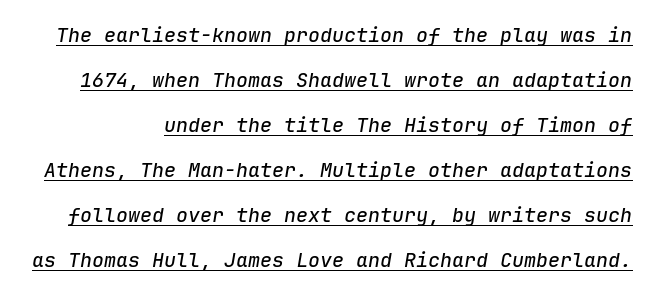
Standard letterfit; no display-style spreading of the glyphs. The lines are spread far apart with generous leading. Looking at the ascenders, they clearly lean. Every word sits above its own underline.
